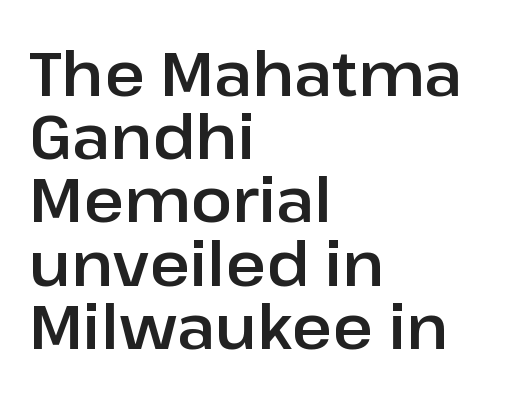
{"serif": "no", "italic": "no", "width": "normal", "stroke_contrast": "low", "x_height": "medium", "monospaced": "no", "underline": "no", "align": "left", "line_spacing": "tight", "line_spacing_ratio": 1.02, "letter_spacing": "normal", "letter_spacing_em": 0.0, "glyph_px": 62}
